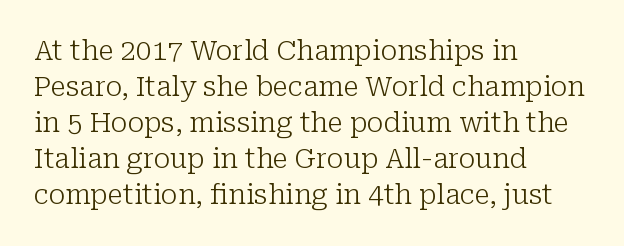
The image shows 28 px light serif type, upright; set left-aligned, normal line spacing (1.29x), normal letter spacing, not underlined; low stroke contrast and a medium x-height.
